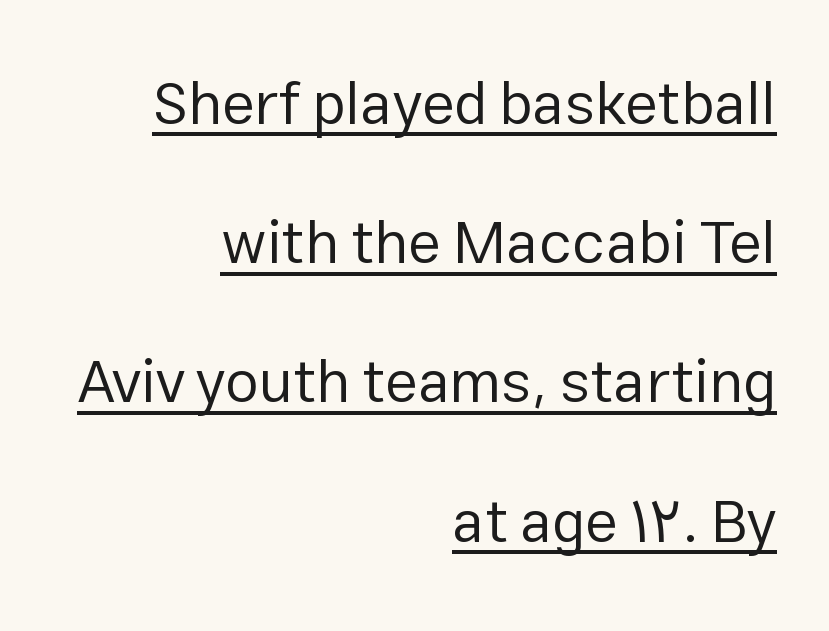
Q: Is the text bold? A: No.
Q: Is the text italic (slanted)? A: No, it is upright.
Q: Is the typeface a serif or a sans-serif typeface? A: Sans-serif.
Q: Is the text underlined? A: Yes.
Q: How is the paragraph aligned? A: Right-aligned.
Q: Is the spacing between letters normal or unusually wide? A: Normal.
Q: Is the spacing between lines tight, normal or loose? A: Loose.
Q: Width (condensed, normal, or wide)? A: Normal.
Q: Stroke contrast? A: Low.
Q: x-height? A: Medium.
Q: Monospaced? A: No.
